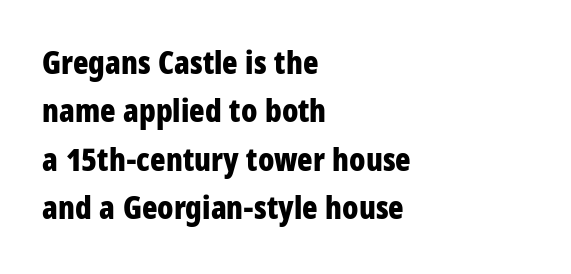
Vertical spacing — default. Each letter keeps its own natural width here, so spacing adapts to shape. Type without underlining. Look at the bottom of the vertical strokes: they stop flat, with no serifs. Weight check: bold — yes, fully. One-word summary of the alignment: left.
